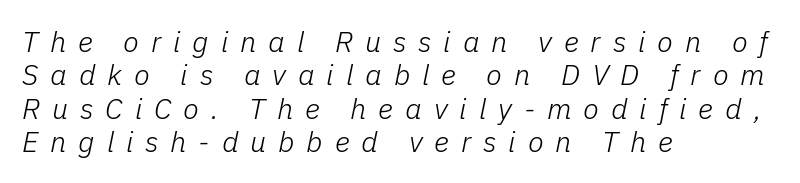
Q: Is the text bold? A: No.
Q: Is the text italic (slanted)? A: Yes, it leans right by about 11 degrees.
Q: Is the text underlined? A: No.
Q: How is the paragraph aligned? A: Left-aligned.
Q: Is the spacing between letters normal or unusually wide? A: Unusually wide.
Q: Is the spacing between lines tight, normal or loose? A: Tight.
Q: Width (condensed, normal, or wide)? A: Normal.
Q: Stroke contrast? A: Low.
Q: x-height? A: Medium.
Q: Monospaced? A: No.
